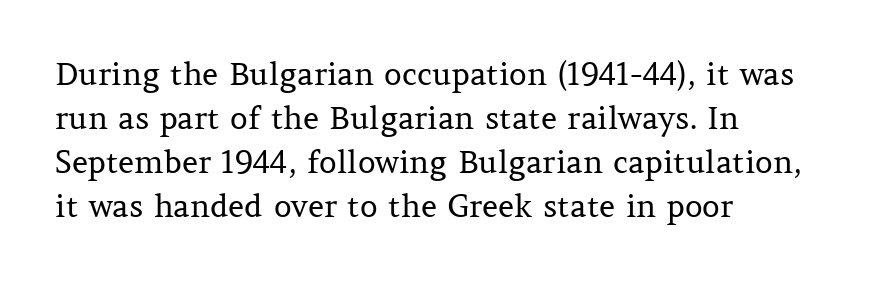
Q: Is the text bold? A: No.
Q: Is the text italic (slanted)? A: No, it is upright.
Q: Is the typeface a serif or a sans-serif typeface? A: Serif.
Q: Is the text underlined? A: No.
Q: How is the paragraph aligned? A: Left-aligned.
Q: Is the spacing between letters normal or unusually wide? A: Normal.
Q: Is the spacing between lines tight, normal or loose? A: Normal.
Q: Width (condensed, normal, or wide)? A: Normal.
Q: Stroke contrast? A: Medium.
Q: x-height? A: Medium.
Q: Monospaced? A: No.
